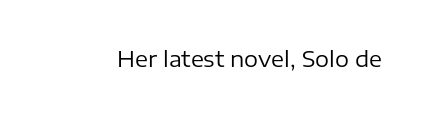
Q: Is the text bold? A: No.
Q: Is the text italic (slanted)? A: No, it is upright.
Q: Is the text underlined? A: No.
Q: Is the spacing between letters normal or unusually wide? A: Normal.
